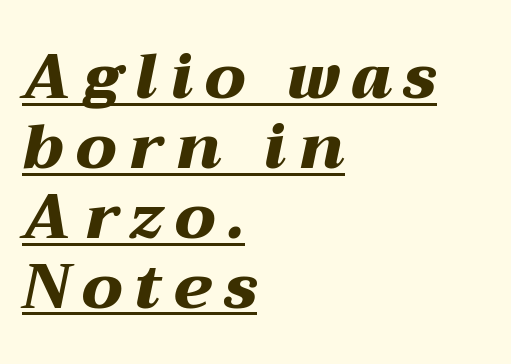
The image shows 63 px heavy, wide type, italic (leaning right); set left-aligned, tight line spacing (1.11x), unusually wide letter spacing (+0.2 em), underlined; medium stroke contrast and a medium x-height.
